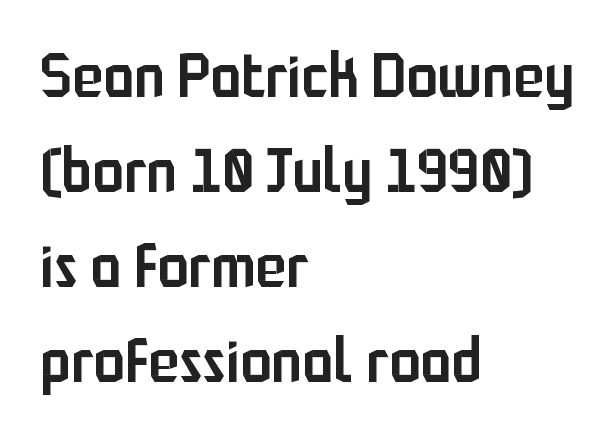
The image shows 63 px semibold, condensed sans-serif type, upright; set left-aligned, normal line spacing (1.51x), normal letter spacing, not underlined; low stroke contrast and a medium x-height.
